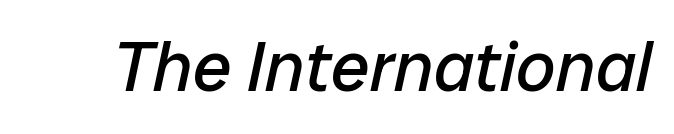
Q: Is the text bold? A: No.
Q: Is the text italic (slanted)? A: Yes, it leans right by about 12 degrees.
Q: Is the text underlined? A: No.
Q: Is the spacing between letters normal or unusually wide? A: Normal.
Q: Width (condensed, normal, or wide)? A: Normal.
Q: Stroke contrast? A: Low.
Q: x-height? A: Medium.
Q: Monospaced? A: No.
